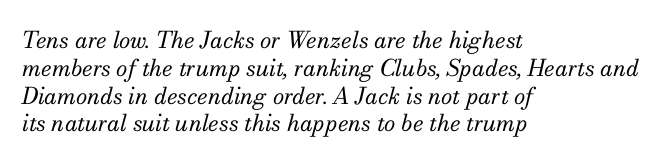
Observe the ordinary spacing: letters are neighbours, not strangers. A typesetter would mark this as italic. On a weight scale, this lands at 450 or below. Plain, unruled lines of type. One-word summary of the alignment: left.
